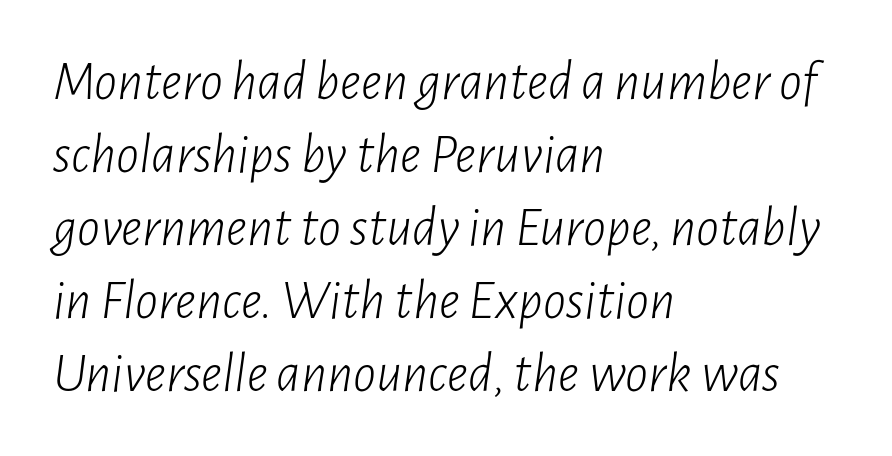
{"italic": "yes", "lean": "right", "slant_degrees": 7, "bold": "no", "weight": "light", "width": "condensed", "stroke_contrast": "low", "x_height": "medium", "monospaced": "no", "underline": "no", "align": "left", "line_spacing": "normal", "line_spacing_ratio": 1.28, "letter_spacing": "normal", "letter_spacing_em": 0.0, "glyph_px": 57}
